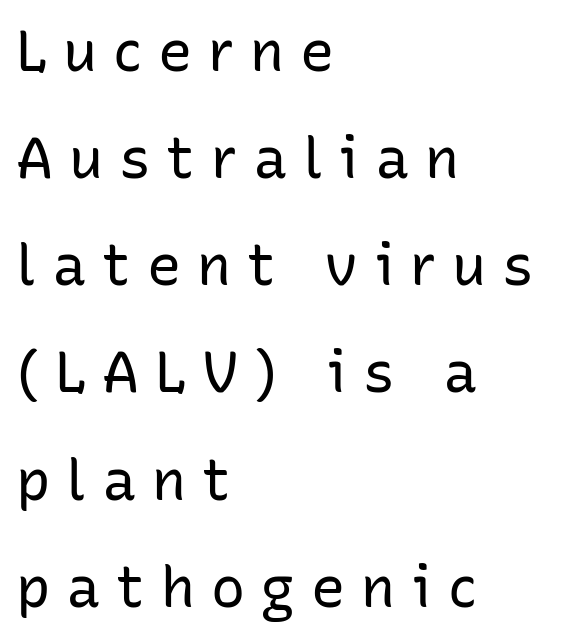
Q: Is the text bold? A: No.
Q: Is the text italic (slanted)? A: No, it is upright.
Q: Is the typeface a serif or a sans-serif typeface? A: Sans-serif.
Q: Is the text underlined? A: No.
Q: How is the paragraph aligned? A: Left-aligned.
Q: Is the spacing between letters normal or unusually wide? A: Unusually wide.
Q: Width (condensed, normal, or wide)? A: Normal.
Q: Stroke contrast? A: Low.
Q: x-height? A: Medium.
Q: Monospaced? A: No.
